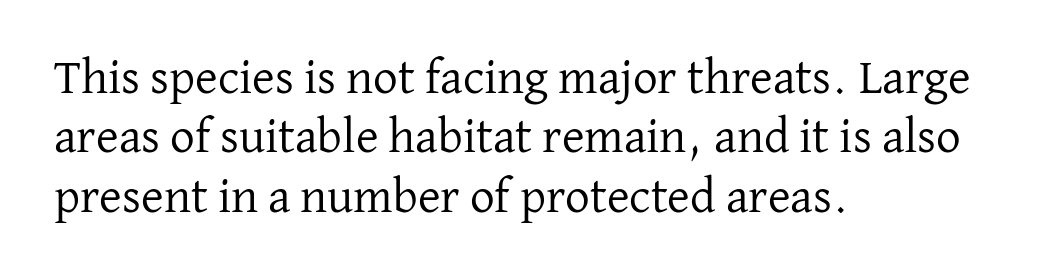
This is not heavy type; no bold has been used. Character widths vary here, with narrow letters taking less room than wide ones. Beneath every word, the page is bare. Upright lettering throughout. In CSS terms this would be text-align: left. Font category for this specimen: serif.
